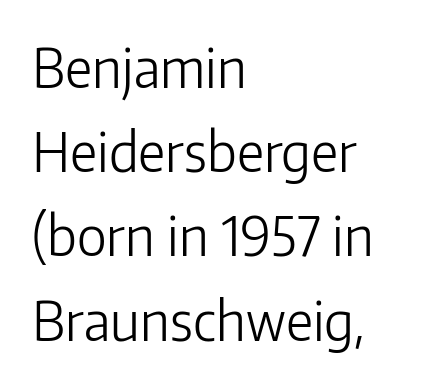
{"serif": "no", "italic": "no", "bold": "no", "weight": "light", "width": "normal", "stroke_contrast": "low", "x_height": "medium", "monospaced": "no", "underline": "no", "align": "left", "line_spacing": "normal", "line_spacing_ratio": 1.56, "letter_spacing": "normal", "letter_spacing_em": 0.0, "glyph_px": 54}
